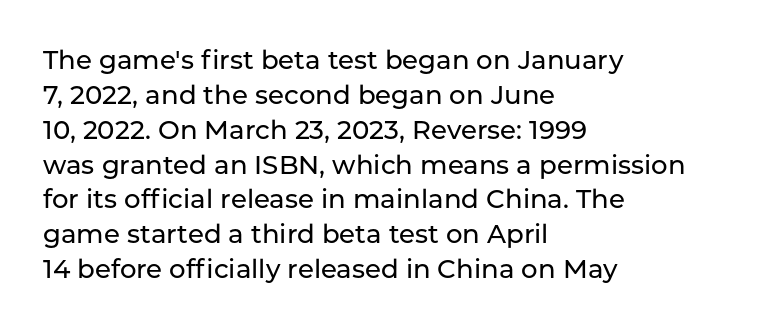
{"italic": "no", "underline": "no", "align": "left", "line_spacing": "normal", "line_spacing_ratio": 1.34, "letter_spacing": "normal", "letter_spacing_em": 0.0, "glyph_px": 26}
